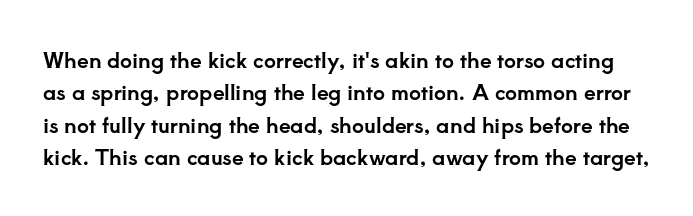
Q: Is the text italic (slanted)? A: No, it is upright.
Q: Is the text underlined? A: No.
Q: Is the spacing between letters normal or unusually wide? A: Normal.
Q: Is the spacing between lines tight, normal or loose? A: Normal.
